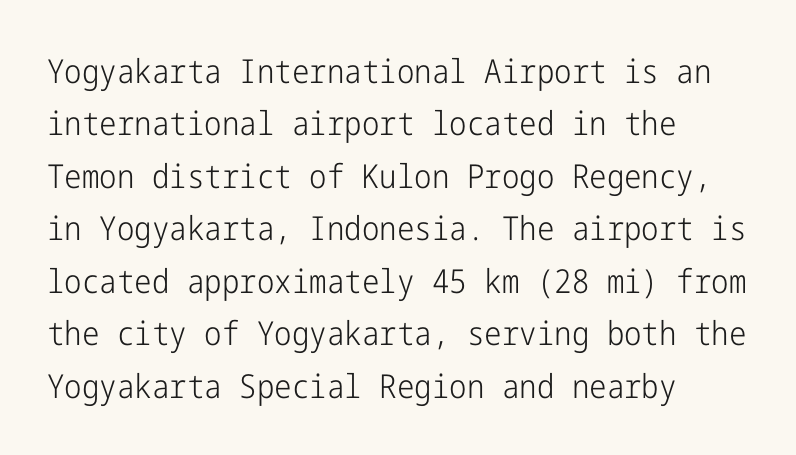
Q: Is the text bold? A: No.
Q: Is the text italic (slanted)? A: No, it is upright.
Q: Is the typeface a serif or a sans-serif typeface? A: Sans-serif.
Q: Is the text underlined? A: No.
Q: How is the paragraph aligned? A: Left-aligned.
Q: Is the spacing between letters normal or unusually wide? A: Normal.
Q: Is the spacing between lines tight, normal or loose? A: Normal.
Q: Width (condensed, normal, or wide)? A: Condensed.
Q: Stroke contrast? A: Low.
Q: x-height? A: Medium.
